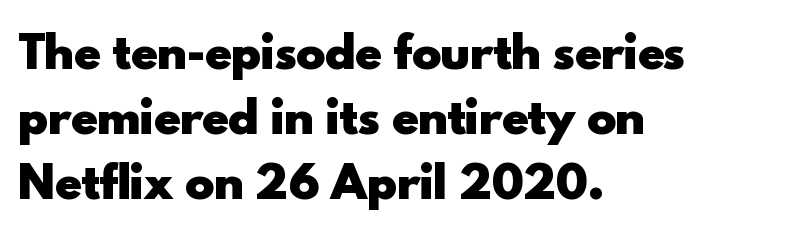
Q: Is the text bold? A: Yes.
Q: Is the text italic (slanted)? A: No, it is upright.
Q: Is the typeface a serif or a sans-serif typeface? A: Sans-serif.
Q: Is the text underlined? A: No.
Q: How is the paragraph aligned? A: Left-aligned.
Q: Is the spacing between letters normal or unusually wide? A: Normal.
Q: Is the spacing between lines tight, normal or loose? A: Normal.
Q: Width (condensed, normal, or wide)? A: Normal.
Q: x-height? A: Small.
Q: Monospaced? A: No.
